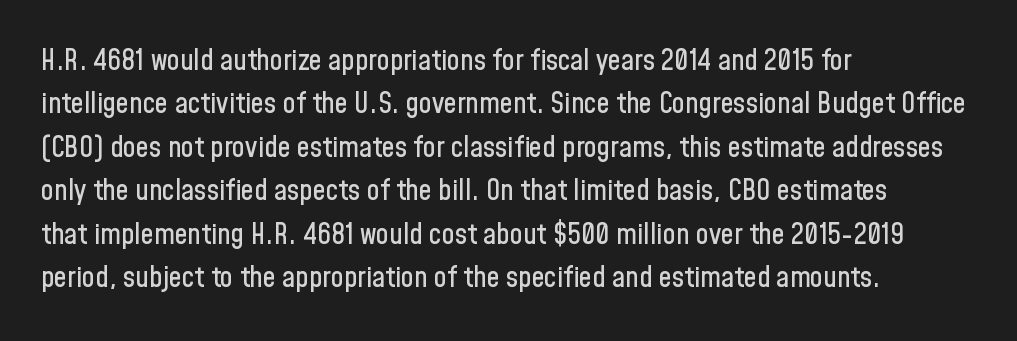
{"serif": "no", "italic": "no", "width": "condensed", "stroke_contrast": "low", "x_height": "medium", "monospaced": "no", "underline": "no", "align": "left", "line_spacing": "normal", "line_spacing_ratio": 1.5, "letter_spacing": "normal", "letter_spacing_em": 0.0, "glyph_px": 29}
